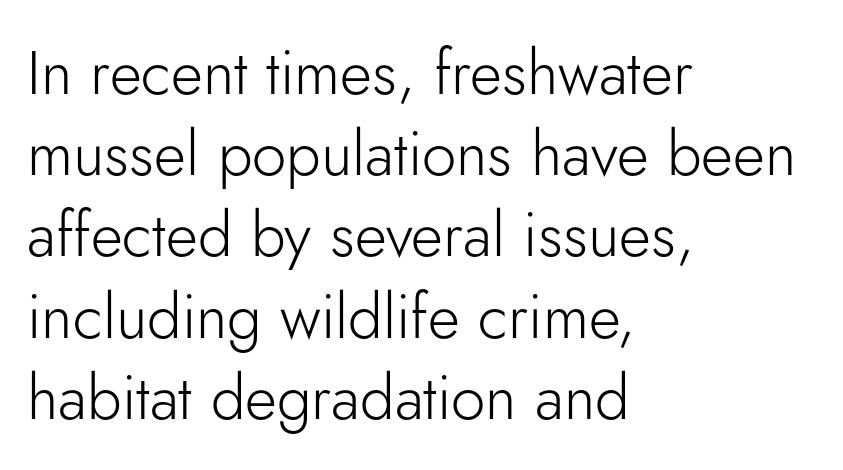
Q: Is the text bold? A: No.
Q: Is the text italic (slanted)? A: No, it is upright.
Q: Is the typeface a serif or a sans-serif typeface? A: Sans-serif.
Q: Is the text underlined? A: No.
Q: How is the paragraph aligned? A: Left-aligned.
Q: Is the spacing between letters normal or unusually wide? A: Normal.
Q: Is the spacing between lines tight, normal or loose? A: Normal.
Q: Width (condensed, normal, or wide)? A: Normal.
Q: Stroke contrast? A: Low.
Q: x-height? A: Small.
Q: Monospaced? A: No.
